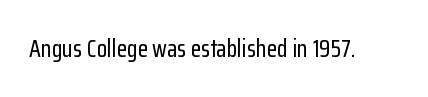
{"italic": "no", "underline": "no", "letter_spacing": "normal", "letter_spacing_em": 0.0, "glyph_px": 24}
